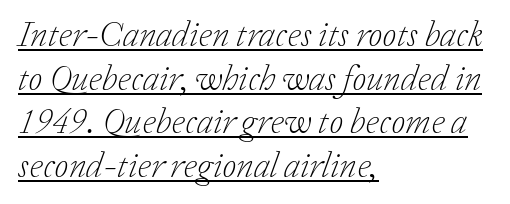
The image shows 36 px light serif type, italic (leaning right); set left-aligned, line spacing 1.21x, normal letter spacing, underlined; low stroke contrast and a medium x-height.
